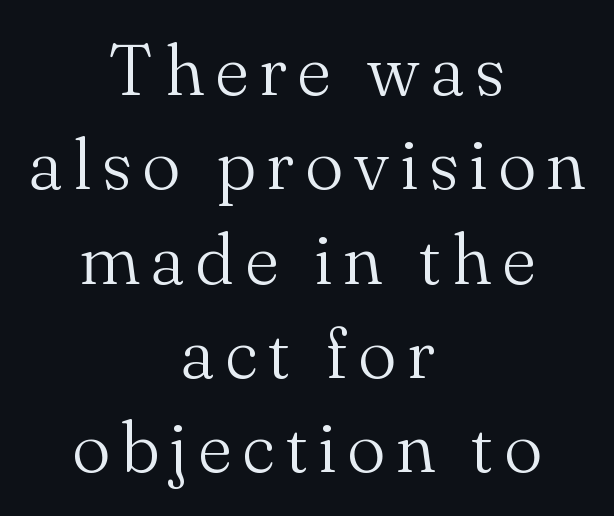
{"serif": "yes", "italic": "no", "bold": "no", "weight": "light", "width": "normal", "stroke_contrast": "medium", "x_height": "small", "monospaced": "no", "underline": "no", "align": "center", "line_spacing": "normal", "line_spacing_ratio": 1.31, "glyph_px": 72}
